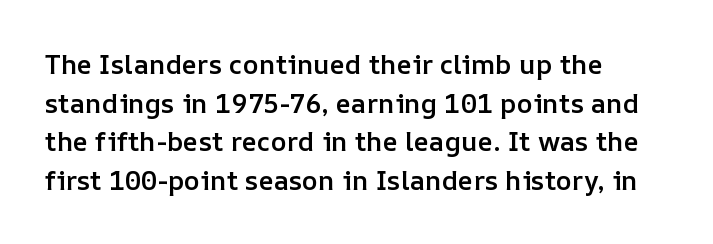
The image shows 27 px text type, upright; set left-aligned, normal line spacing (1.43x), normal letter spacing, not underlined.
